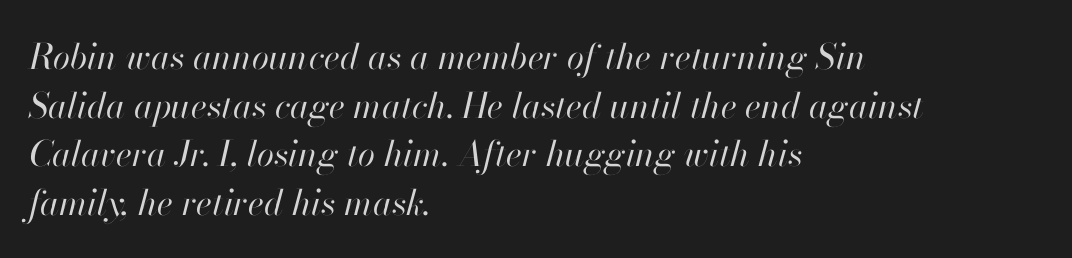
Q: Is the text bold? A: No.
Q: Is the text italic (slanted)? A: Yes, it leans right by about 13 degrees.
Q: Is the text underlined? A: No.
Q: How is the paragraph aligned? A: Left-aligned.
Q: Is the spacing between letters normal or unusually wide? A: Normal.
Q: Is the spacing between lines tight, normal or loose? A: Normal.
Q: Width (condensed, normal, or wide)? A: Normal.
Q: Stroke contrast? A: High.
Q: x-height? A: Small.
Q: Monospaced? A: No.
